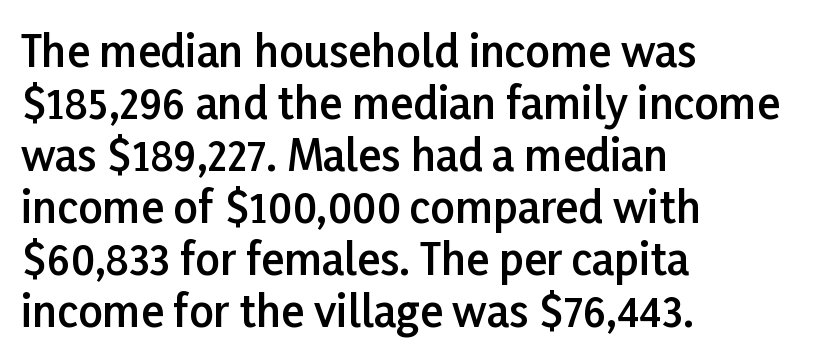
The space directly below the letters is spotless. Leftover space on each line is placed entirely after the last word. No extra tracking has been applied to these lines. Heft: intermediate — a semibold.
